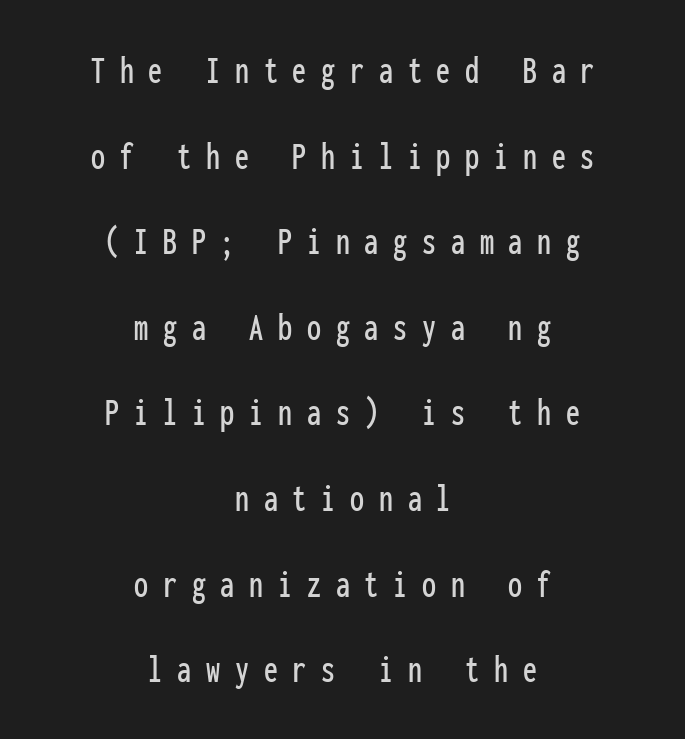
Q: Is the text italic (slanted)? A: No, it is upright.
Q: Is the typeface a serif or a sans-serif typeface? A: Sans-serif.
Q: Is the text underlined? A: No.
Q: How is the paragraph aligned? A: Centered.
Q: Is the spacing between letters normal or unusually wide? A: Unusually wide.
Q: Is the spacing between lines tight, normal or loose? A: Loose.
Q: Width (condensed, normal, or wide)? A: Condensed.
Q: Stroke contrast? A: Low.
Q: x-height? A: Medium.
Q: Monospaced? A: Yes.
